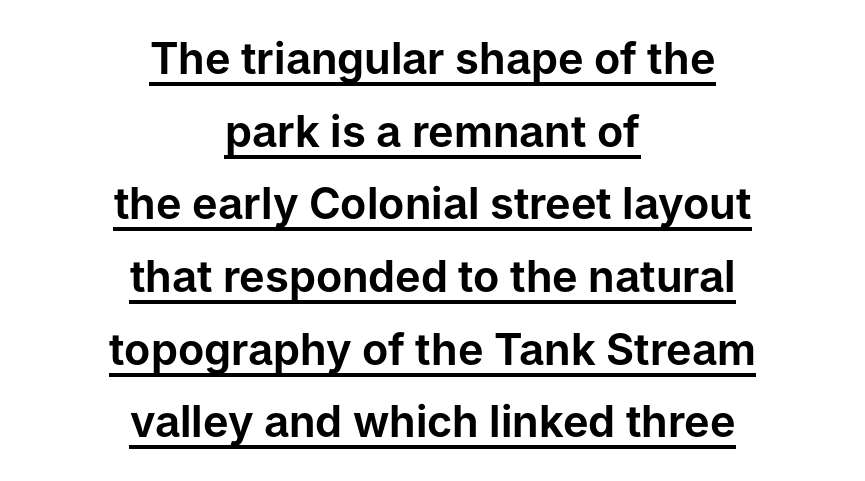
Q: Is the text italic (slanted)? A: No, it is upright.
Q: Is the typeface a serif or a sans-serif typeface? A: Sans-serif.
Q: Is the text underlined? A: Yes.
Q: How is the paragraph aligned? A: Centered.
Q: Is the spacing between letters normal or unusually wide? A: Normal.
Q: Is the spacing between lines tight, normal or loose? A: Normal.
Q: Width (condensed, normal, or wide)? A: Normal.
Q: Stroke contrast? A: Low.
Q: x-height? A: Medium.
Q: Monospaced? A: No.
